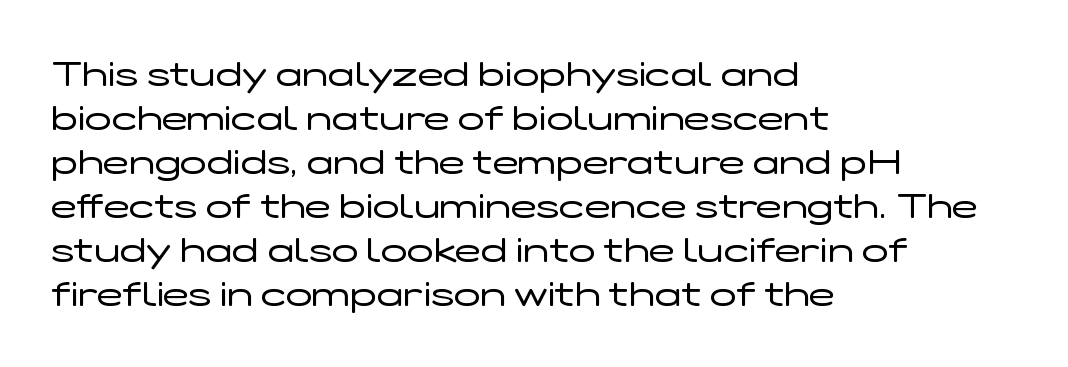
The image shows 35 px regular-weight, wide sans-serif type, upright; set left-aligned, normal line spacing (1.26x), normal letter spacing, not underlined; low stroke contrast and a medium x-height.
